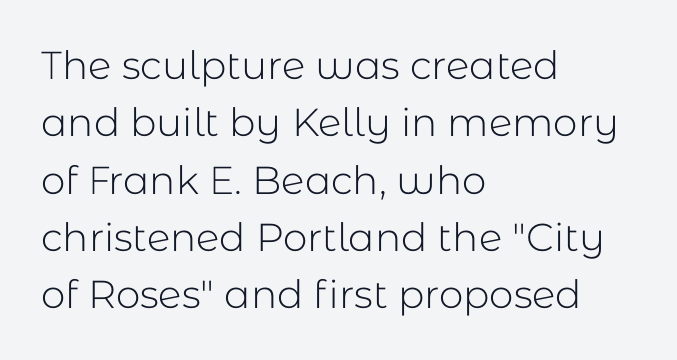
Honestly, the letter spacing is just normal — you wouldn't notice it. The font's upright variant was chosen for this text. This is not heavy type; no bold has been used. The font family rendered here belongs to the sans-serif group. Each letter keeps its own natural width here, so spacing adapts to shape.
